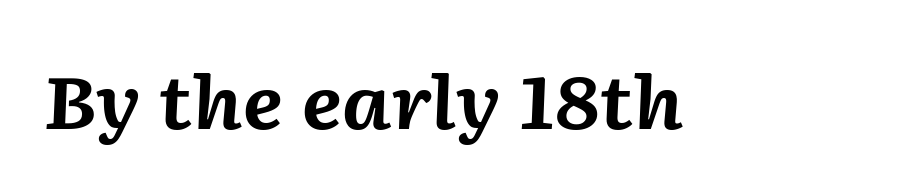
Strokes here are thick enough to call this a true bold. The rendering keeps characters at their native spacing. Descenders are the only things crossing below the line. Looking at the ascenders, they clearly lean. Is this a fixed-width face? No — the glyphs have proportional, varying widths.
